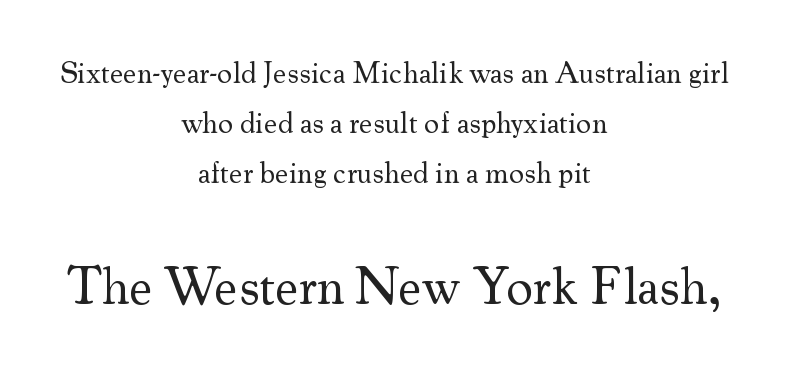
This reads as an unemphasized weight, regular at the heaviest. Every character sits straight up, as roman type does. Look at the glyph heights: the lower group is clearly the bigger setting. The rendering positions every line midway between the sides. To sum up the face: it has serifs. Do the characters align in a grid? No, the font is proportional.
